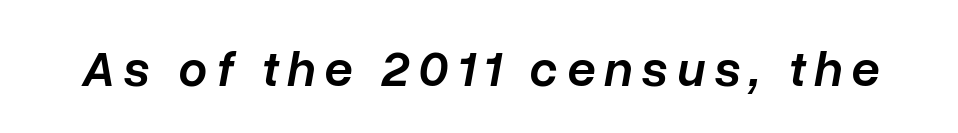
The face used here is proportionally spaced, like ordinary book or web type. How heavy is the stroke? Medium-heavy — a semibold, shy of bold. The typography opts for an oblique posture over an upright one. Check under the words: just untouched page.
